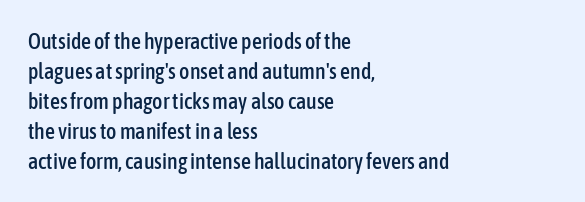
Decoration check: the copy has no underline. A roman cut, with each character standing at attention. The line-height multiplier appears to be the usual default. In CSS terms this would be text-align: left. Words appear dense and cohesive because spacing is normal.
